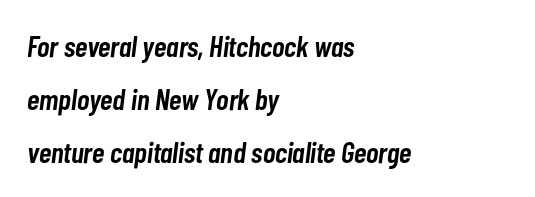
Q: Is the text bold? A: Semi-bold.
Q: Is the text italic (slanted)? A: Yes, it leans right by about 7 degrees.
Q: Is the text underlined? A: No.
Q: How is the paragraph aligned? A: Left-aligned.
Q: Is the spacing between letters normal or unusually wide? A: Normal.
Q: Width (condensed, normal, or wide)? A: Condensed.
Q: Stroke contrast? A: Low.
Q: x-height? A: Medium.
Q: Monospaced? A: No.
